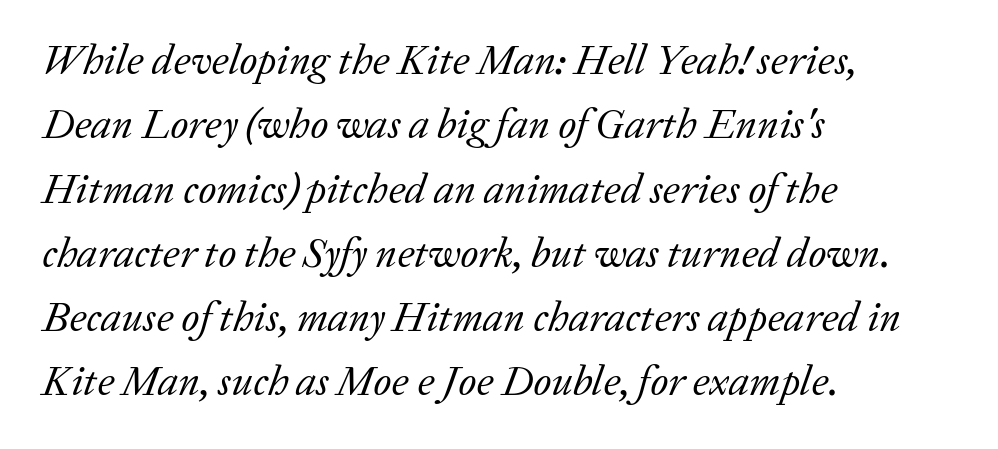
Summary of weight: not heavy and not bold. The passage shown is typeset with a serif family. These lines stack with their left ends in a neat column. Compared with typical paragraphs, the rows here are spaced about the same. These lines are rendered in a variable-pitch font.
